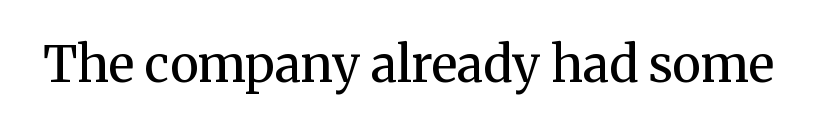
Q: Is the text bold? A: No.
Q: Is the text italic (slanted)? A: No, it is upright.
Q: Is the typeface a serif or a sans-serif typeface? A: Serif.
Q: Is the text underlined? A: No.
Q: Is the spacing between letters normal or unusually wide? A: Normal.
Q: Width (condensed, normal, or wide)? A: Normal.
Q: Stroke contrast? A: Medium.
Q: x-height? A: Medium.
Q: Monospaced? A: No.
